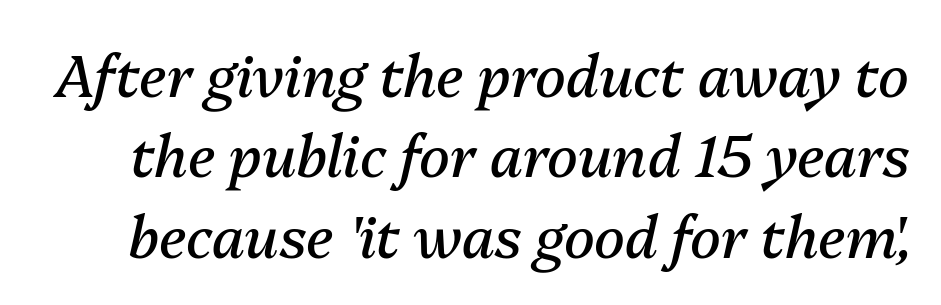
Q: Is the text bold? A: No.
Q: Is the text italic (slanted)? A: Yes, it leans right by about 13 degrees.
Q: Is the text underlined? A: No.
Q: Is the spacing between letters normal or unusually wide? A: Normal.
Q: Is the spacing between lines tight, normal or loose? A: Normal.
Q: Width (condensed, normal, or wide)? A: Normal.
Q: Stroke contrast? A: Medium.
Q: x-height? A: Medium.
Q: Monospaced? A: No.
